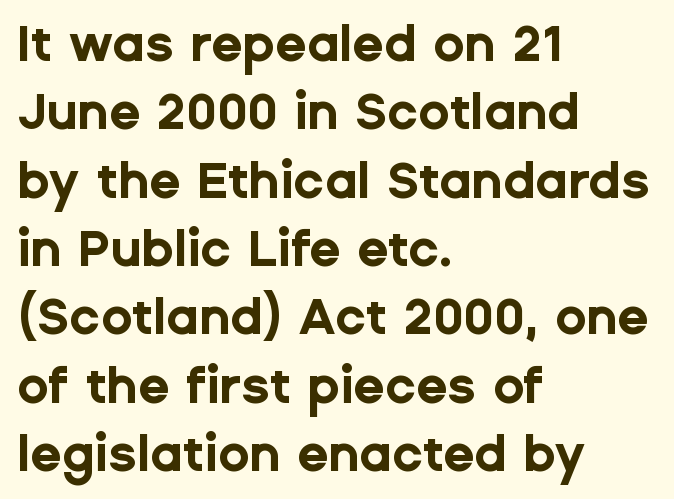
Q: Is the text bold? A: Yes.
Q: Is the text italic (slanted)? A: No, it is upright.
Q: Is the typeface a serif or a sans-serif typeface? A: Sans-serif.
Q: Is the text underlined? A: No.
Q: How is the paragraph aligned? A: Left-aligned.
Q: Is the spacing between letters normal or unusually wide? A: Normal.
Q: Is the spacing between lines tight, normal or loose? A: Normal.
Q: Width (condensed, normal, or wide)? A: Normal.
Q: Stroke contrast? A: Low.
Q: x-height? A: Medium.
Q: Monospaced? A: No.
